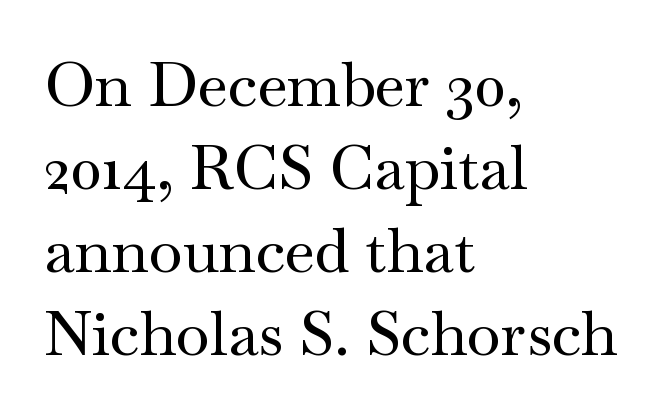
Reading down the block, your eye returns to a fixed left position each line. Note the varied advance widths — an 'i' is clearly narrower than an 'm'. The rendering shows small feet on the letterforms — a serif design. The foot of each line stays bare and open. Horizontal bands of white between lines are of average thickness. Nothing unusual about the tracking: characters are spaced as the font intends.
